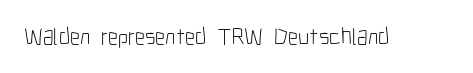
Only glyphs here, with clear space below each row. Notice how the stems are strictly vertical — no italics here. Between one letter and the next there's only the usual sliver of space. Is this a heavy cut? Hardly; it is regular or lighter.
